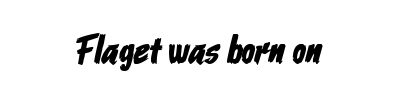
{"serif": "no", "width": "condensed", "stroke_contrast": "low", "x_height": "medium", "monospaced": "no", "underline": "no", "align": "center", "letter_spacing": "normal", "letter_spacing_em": 0.0, "glyph_px": 39}
